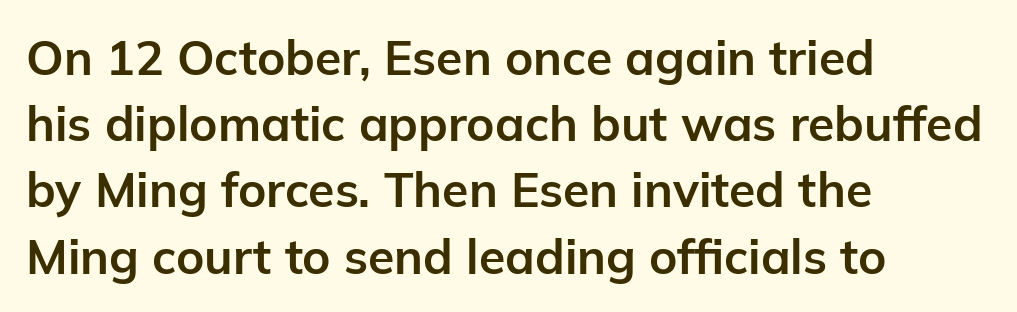
Q: Is the text bold? A: Yes.
Q: Is the text italic (slanted)? A: No, it is upright.
Q: Is the typeface a serif or a sans-serif typeface? A: Sans-serif.
Q: Is the text underlined? A: No.
Q: How is the paragraph aligned? A: Left-aligned.
Q: Is the spacing between letters normal or unusually wide? A: Normal.
Q: Is the spacing between lines tight, normal or loose? A: Normal.
Q: Width (condensed, normal, or wide)? A: Normal.
Q: Stroke contrast? A: Low.
Q: x-height? A: Medium.
Q: Monospaced? A: No.
